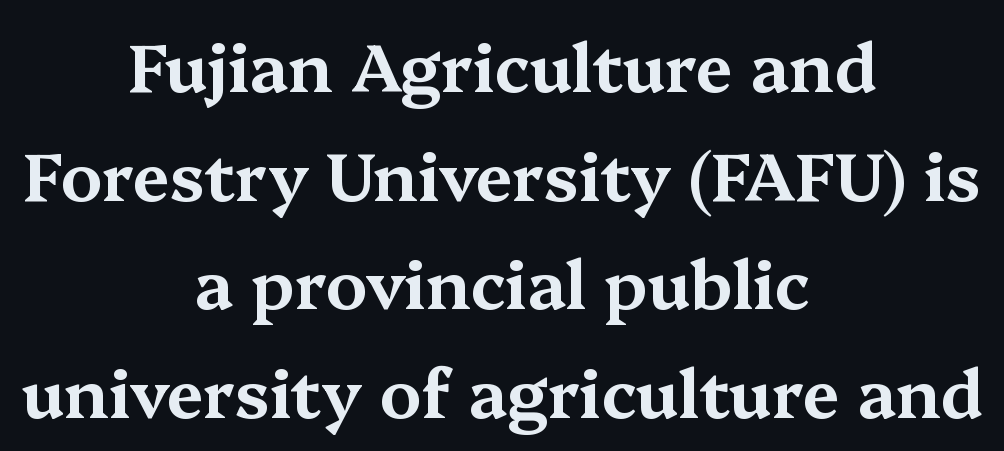
Q: Is the text italic (slanted)? A: No, it is upright.
Q: Is the typeface a serif or a sans-serif typeface? A: Serif.
Q: Is the text underlined? A: No.
Q: How is the paragraph aligned? A: Centered.
Q: Is the spacing between letters normal or unusually wide? A: Normal.
Q: Is the spacing between lines tight, normal or loose? A: Normal.
Q: Width (condensed, normal, or wide)? A: Wide.
Q: Stroke contrast? A: Medium.
Q: x-height? A: Medium.
Q: Monospaced? A: No.
